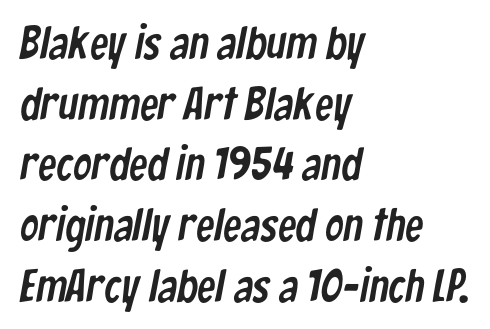
Q: Is the typeface a serif or a sans-serif typeface? A: Sans-serif.
Q: Is the text underlined? A: No.
Q: How is the paragraph aligned? A: Left-aligned.
Q: Is the spacing between letters normal or unusually wide? A: Normal.
Q: Is the spacing between lines tight, normal or loose? A: Normal.
Q: Width (condensed, normal, or wide)? A: Condensed.
Q: Stroke contrast? A: Low.
Q: x-height? A: Medium.
Q: Monospaced? A: No.
